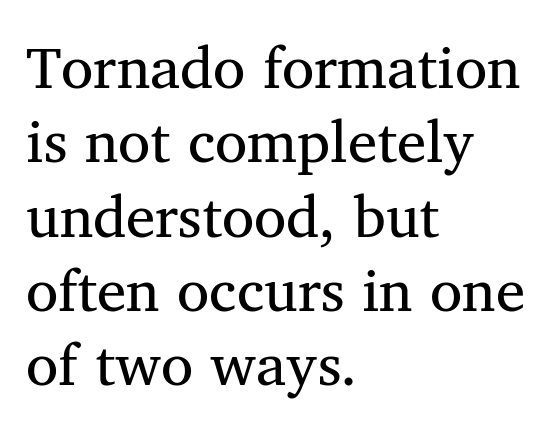
Q: Is the text bold? A: No.
Q: Is the text italic (slanted)? A: No, it is upright.
Q: Is the typeface a serif or a sans-serif typeface? A: Serif.
Q: Is the text underlined? A: No.
Q: How is the paragraph aligned? A: Left-aligned.
Q: Is the spacing between letters normal or unusually wide? A: Normal.
Q: Is the spacing between lines tight, normal or loose? A: Normal.
Q: Width (condensed, normal, or wide)? A: Normal.
Q: Stroke contrast? A: Medium.
Q: x-height? A: Medium.
Q: Monospaced? A: No.
